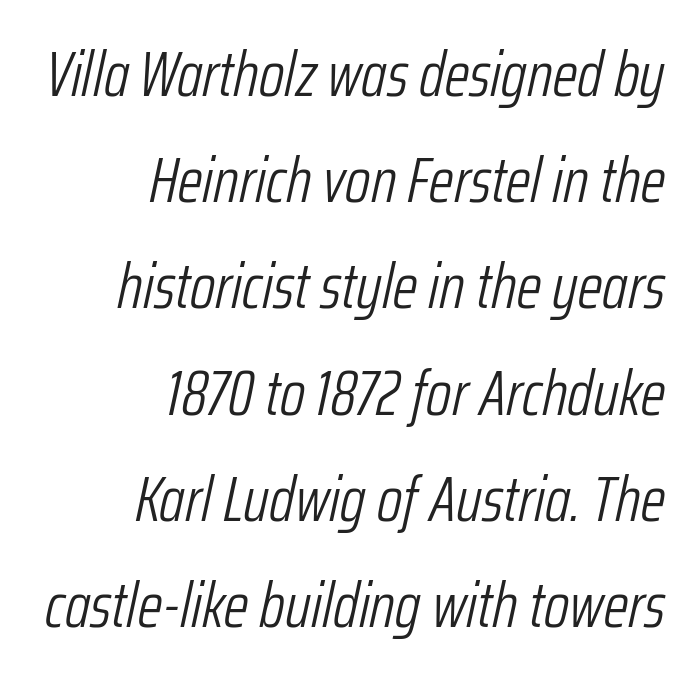
Q: Is the text bold? A: No.
Q: Is the text italic (slanted)? A: Yes, it leans right by about 12 degrees.
Q: Is the text underlined? A: No.
Q: How is the paragraph aligned? A: Right-aligned.
Q: Is the spacing between letters normal or unusually wide? A: Normal.
Q: Is the spacing between lines tight, normal or loose? A: Normal.
Q: Width (condensed, normal, or wide)? A: Condensed.
Q: Stroke contrast? A: Low.
Q: x-height? A: Medium.
Q: Monospaced? A: No.
